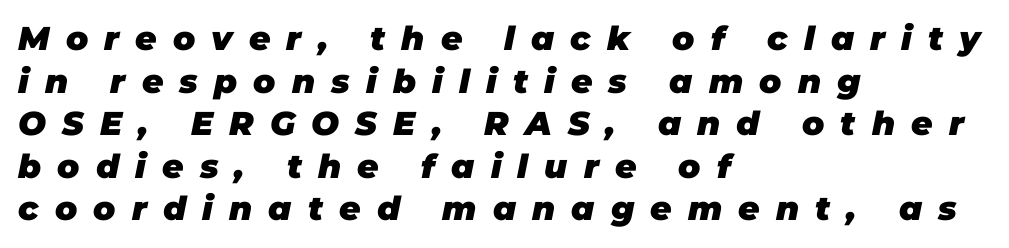
The image shows 33 px heavy type, italic (leaning right); set left-aligned, normal line spacing (1.29x), unusually wide letter spacing (+0.49 em), not underlined; low stroke contrast and a large x-height.
